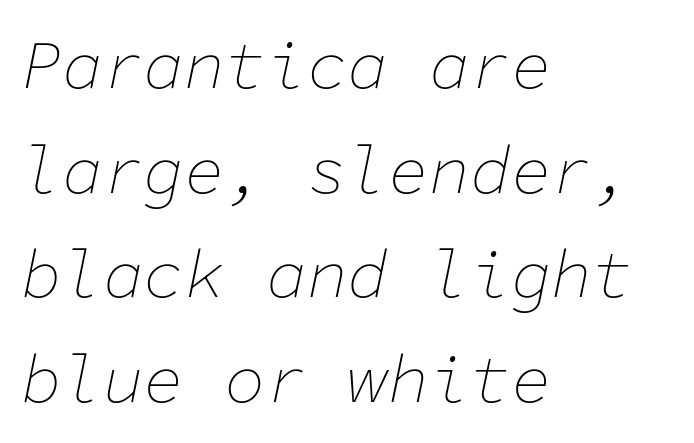
No word sits above an underline. If you drew a line through each stem, it would be angled. Compared with typical body copy, the letter spacing here is the same. Spacing verdict: monospaced, one width for all characters. In terms of leading, this rendering sits right in the middle.
